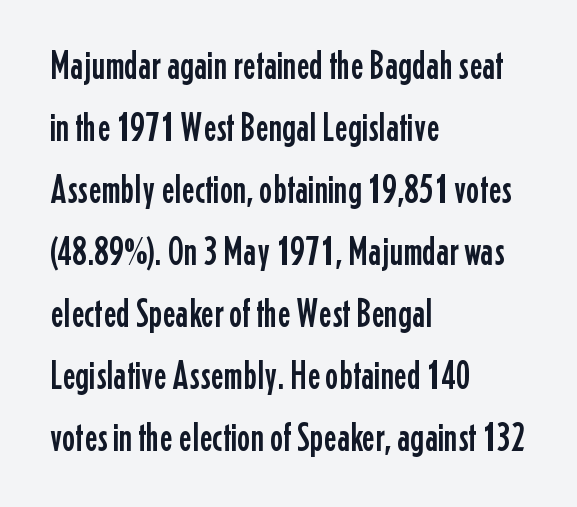
Q: Is the text italic (slanted)? A: No, it is upright.
Q: Is the typeface a serif or a sans-serif typeface? A: Sans-serif.
Q: Is the text underlined? A: No.
Q: How is the paragraph aligned? A: Left-aligned.
Q: Is the spacing between letters normal or unusually wide? A: Normal.
Q: Is the spacing between lines tight, normal or loose? A: Normal.
Q: Width (condensed, normal, or wide)? A: Condensed.
Q: Stroke contrast? A: Low.
Q: x-height? A: Medium.
Q: Monospaced? A: No.
